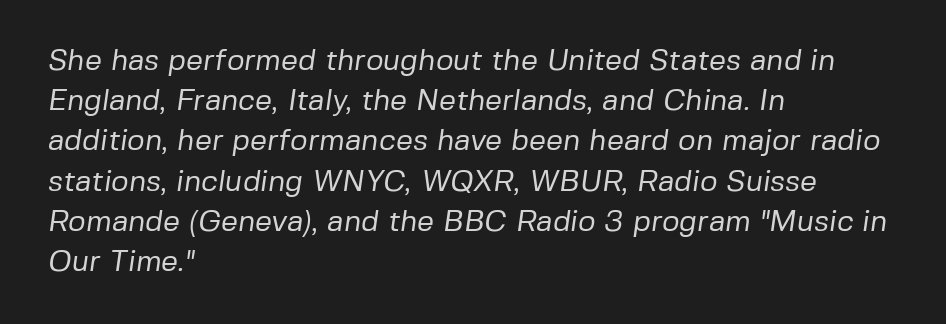
The image shows 30 px regular-weight sans-serif type; set left-aligned, normal line spacing (1.34x), normal letter spacing, not underlined; low stroke contrast and a medium x-height.
